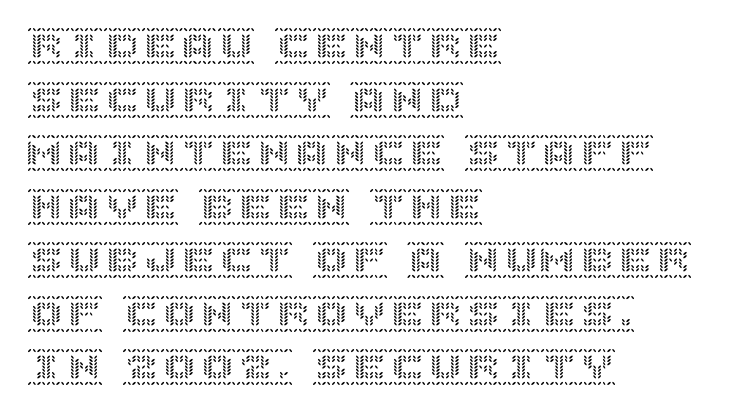
The image shows 38 px text type, upright; set left-aligned, normal line spacing (1.41x), normal letter spacing, not underlined; a large x-height.
